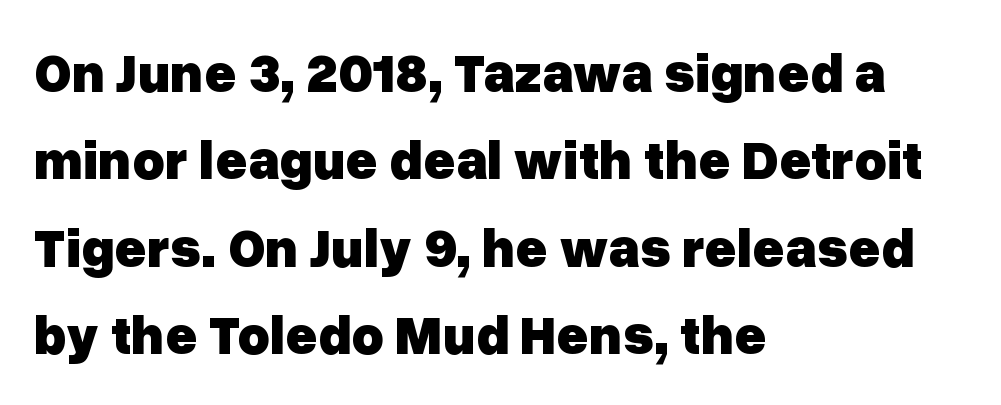
Think of a printed novel: that variable character pitch is what you see here. Summary of weight: heavy, a full bold. All the whitespace from short lines collects on the right. Each new line begins a customary step beneath the previous one.
